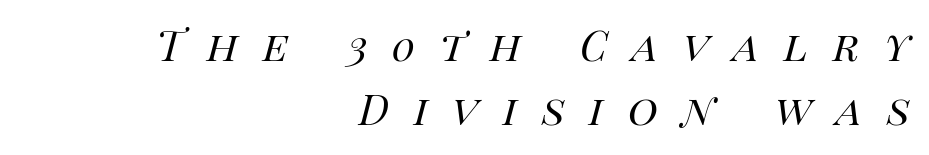
Think of a printed novel: that variable character pitch is what you see here. The text block is weighted toward the right margin, trailing off unevenly leftward. Look at the tracking — it's clearly loosened, letters drifting apart. A typesetter would call this leading conventional body-copy spacing.
